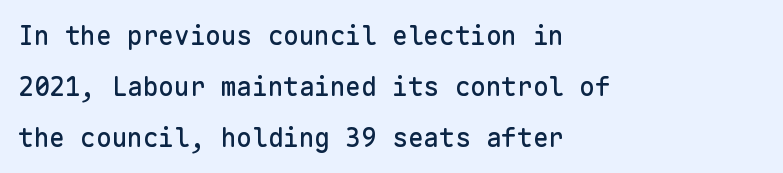
Q: Is the text italic (slanted)? A: No, it is upright.
Q: Is the text underlined? A: No.
Q: How is the paragraph aligned? A: Left-aligned.
Q: Is the spacing between letters normal or unusually wide? A: Normal.
Q: Is the spacing between lines tight, normal or loose? A: Loose.
